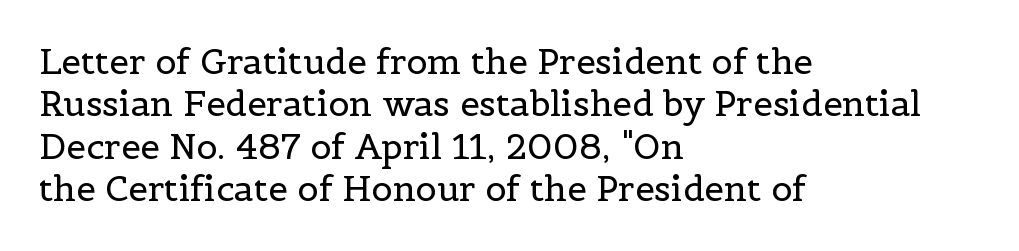
Q: Is the text bold? A: No.
Q: Is the text italic (slanted)? A: No, it is upright.
Q: Is the typeface a serif or a sans-serif typeface? A: Serif.
Q: Is the text underlined? A: No.
Q: How is the paragraph aligned? A: Left-aligned.
Q: Is the spacing between letters normal or unusually wide? A: Normal.
Q: Width (condensed, normal, or wide)? A: Normal.
Q: x-height? A: Medium.
Q: Monospaced? A: No.
